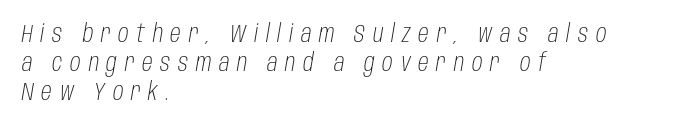
{"italic": "yes", "lean": "right", "slant_degrees": 10, "bold": "no", "underline": "no", "align": "left", "line_spacing_ratio": 1.21, "letter_spacing": "wide", "letter_spacing_em": 0.32, "glyph_px": 24}
